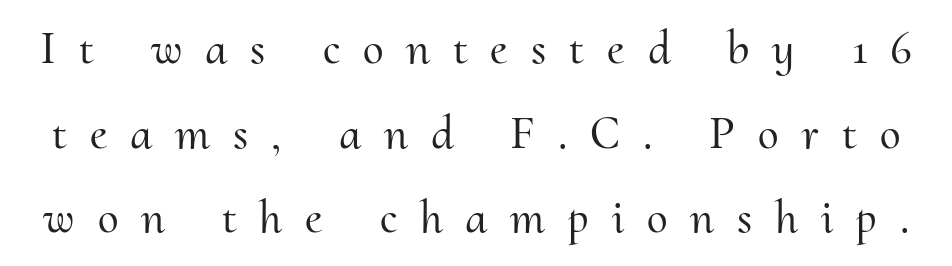
Q: Is the text italic (slanted)? A: No, it is upright.
Q: Is the typeface a serif or a sans-serif typeface? A: Serif.
Q: Is the text underlined? A: No.
Q: Is the spacing between letters normal or unusually wide? A: Unusually wide.
Q: Width (condensed, normal, or wide)? A: Normal.
Q: Stroke contrast? A: Medium.
Q: x-height? A: Small.
Q: Monospaced? A: No.
